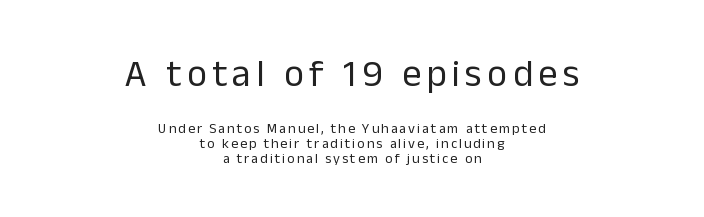
Q: Is the text bold? A: No.
Q: Is the text italic (slanted)? A: No, it is upright.
Q: Is the typeface a serif or a sans-serif typeface? A: Sans-serif.
Q: Is the text underlined? A: No.
Q: How is the paragraph aligned? A: Centered.
Q: Is the spacing between lines tight, normal or loose? A: Tight.
Q: Which block of text is set in a larger size, the first (top) or the second (bottom)? A: The first (top) one.
Q: Width (condensed, normal, or wide)? A: Normal.
Q: Stroke contrast? A: Low.
Q: x-height? A: Medium.
Q: Monospaced? A: No.
